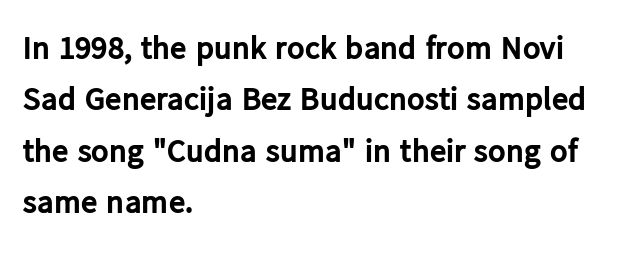
{"serif": "no", "italic": "no", "bold": "yes", "weight": "bold", "width": "normal", "stroke_contrast": "low", "x_height": "medium", "monospaced": "no", "underline": "no", "align": "left", "line_spacing": "normal", "line_spacing_ratio": 1.56, "letter_spacing": "normal", "letter_spacing_em": 0.0, "glyph_px": 33}
